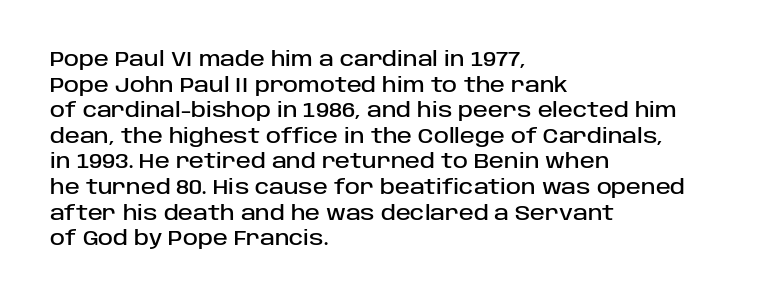
Nobody drew a line under any word here. Italic? Not at all — the glyphs are vertical. The rendering uses a moderate line-height, typical for paragraphs. You could call the tracking neutral — neither tight nor loose. This sample is left-justified, so line endings fall wherever the words run out.
